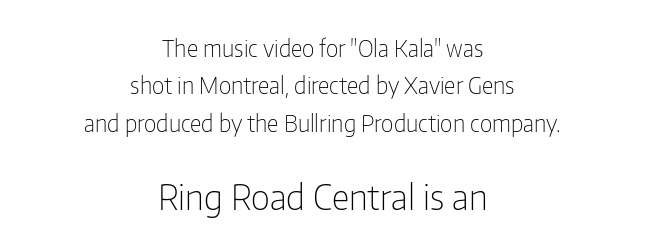
Q: Is the text bold? A: No.
Q: Is the text italic (slanted)? A: No, it is upright.
Q: Is the typeface a serif or a sans-serif typeface? A: Sans-serif.
Q: Is the text underlined? A: No.
Q: How is the paragraph aligned? A: Centered.
Q: Is the spacing between letters normal or unusually wide? A: Normal.
Q: Is the spacing between lines tight, normal or loose? A: Normal.
Q: Which block of text is set in a larger size, the first (top) or the second (bottom)? A: The second (bottom) one.
Q: Width (condensed, normal, or wide)? A: Condensed.
Q: Stroke contrast? A: Low.
Q: x-height? A: Medium.
Q: Monospaced? A: No.
